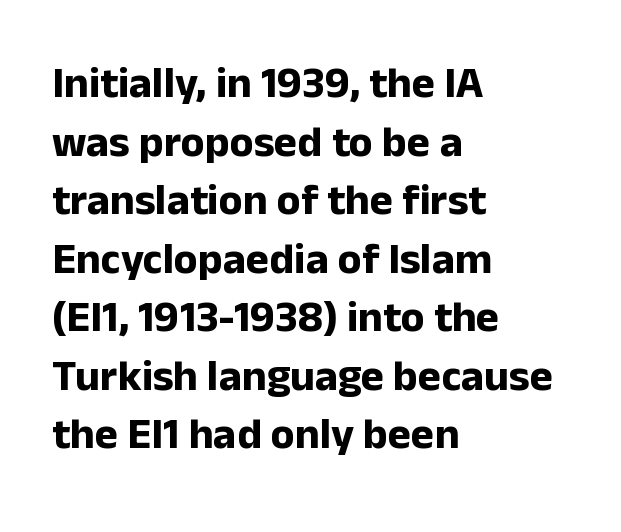
Q: Is the text bold? A: Yes.
Q: Is the text italic (slanted)? A: No, it is upright.
Q: Is the typeface a serif or a sans-serif typeface? A: Sans-serif.
Q: Is the text underlined? A: No.
Q: How is the paragraph aligned? A: Left-aligned.
Q: Is the spacing between letters normal or unusually wide? A: Normal.
Q: Is the spacing between lines tight, normal or loose? A: Normal.
Q: Width (condensed, normal, or wide)? A: Normal.
Q: Stroke contrast? A: Low.
Q: x-height? A: Medium.
Q: Monospaced? A: No.
